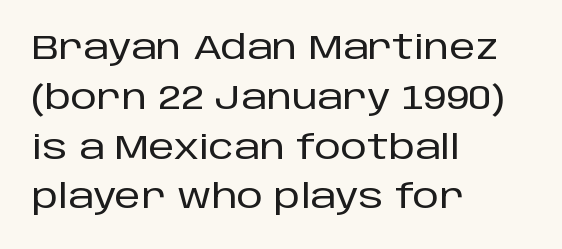
Look at the bottom of the vertical strokes: they stop flat, with no serifs. Is there any slant? The stems are plumb. Does the leading feel generous? No, just average. The letters advance in unequal steps, a hallmark of proportional type.
